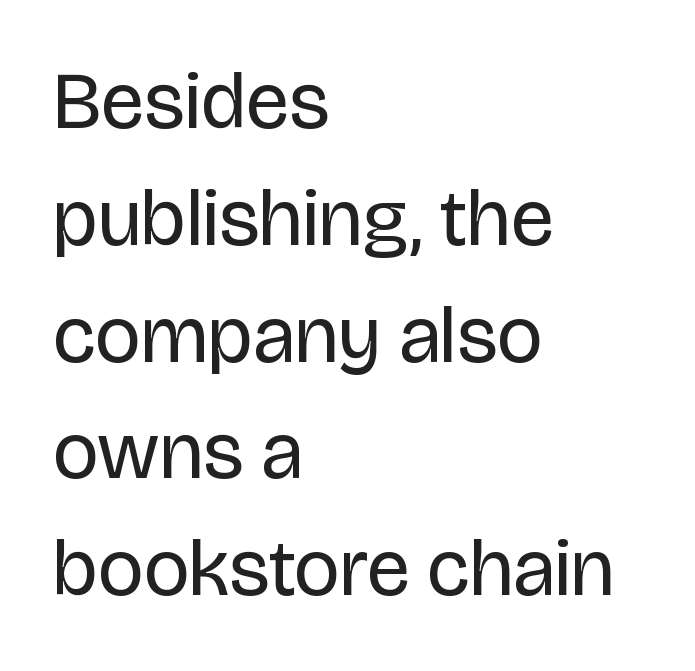
Is this a fixed-width face? No — the glyphs have proportional, varying widths. Nobody drew a line under any word here. The font is comparable to plain body text, perhaps lighter. The block of text has a typical density, with ordinary space between rows. The line texture is even and compact thanks to regular tracking. A typesetter would mark this as roman, not italic.
